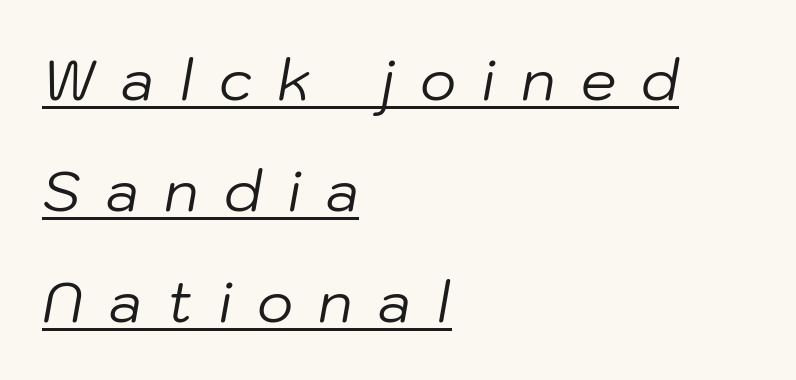
Q: Is the text bold? A: No.
Q: Is the text italic (slanted)? A: Yes, it leans right by about 10 degrees.
Q: Is the text underlined? A: Yes.
Q: How is the paragraph aligned? A: Left-aligned.
Q: Is the spacing between letters normal or unusually wide? A: Unusually wide.
Q: Is the spacing between lines tight, normal or loose? A: Loose.
Q: Width (condensed, normal, or wide)? A: Normal.
Q: Stroke contrast? A: Low.
Q: x-height? A: Medium.
Q: Monospaced? A: No.
